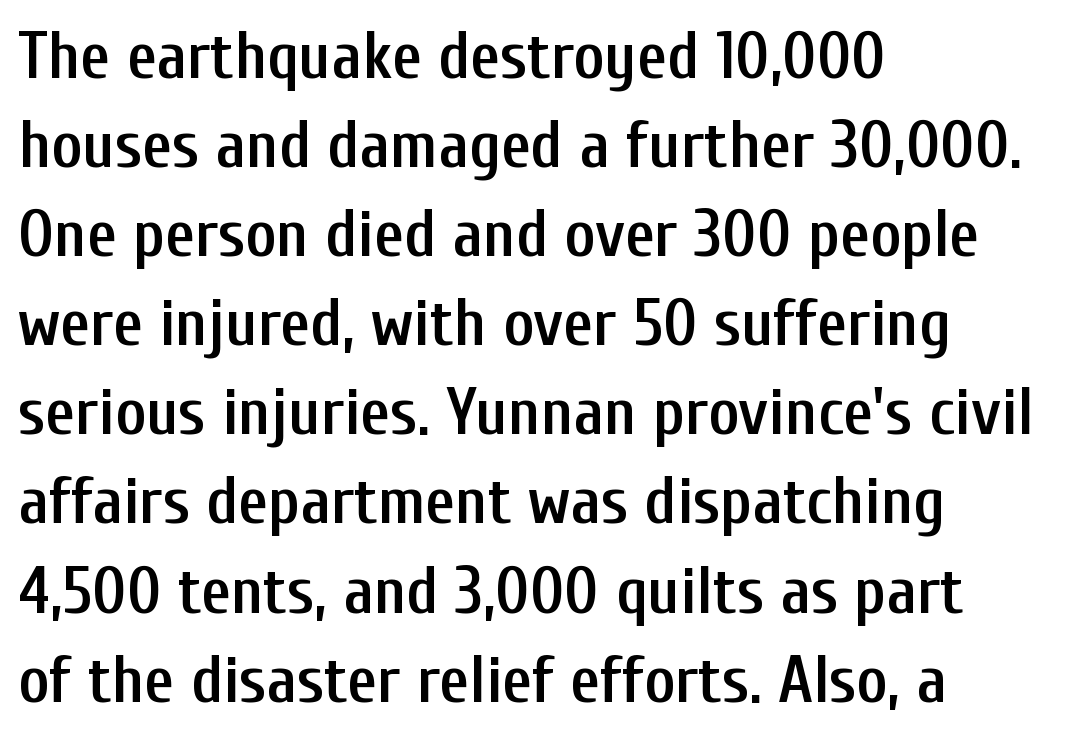
Q: Is the text bold? A: Semi-bold.
Q: Is the text italic (slanted)? A: No, it is upright.
Q: Is the typeface a serif or a sans-serif typeface? A: Sans-serif.
Q: Is the text underlined? A: No.
Q: How is the paragraph aligned? A: Left-aligned.
Q: Is the spacing between letters normal or unusually wide? A: Normal.
Q: Is the spacing between lines tight, normal or loose? A: Normal.
Q: Width (condensed, normal, or wide)? A: Condensed.
Q: Stroke contrast? A: Low.
Q: x-height? A: Medium.
Q: Monospaced? A: No.
